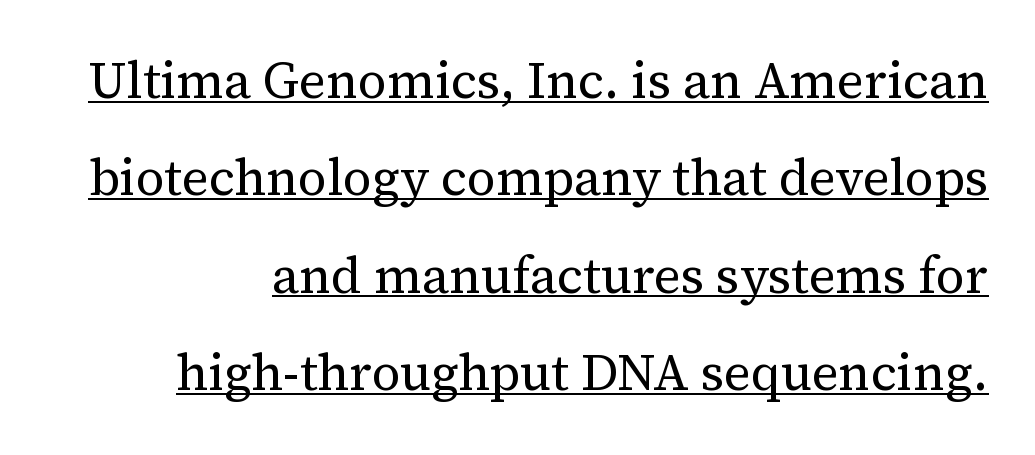
Q: Is the text bold? A: No.
Q: Is the text italic (slanted)? A: No, it is upright.
Q: Is the typeface a serif or a sans-serif typeface? A: Serif.
Q: Is the text underlined? A: Yes.
Q: How is the paragraph aligned? A: Right-aligned.
Q: Is the spacing between letters normal or unusually wide? A: Normal.
Q: Is the spacing between lines tight, normal or loose? A: Loose.
Q: Width (condensed, normal, or wide)? A: Normal.
Q: Stroke contrast? A: Medium.
Q: x-height? A: Medium.
Q: Monospaced? A: No.
